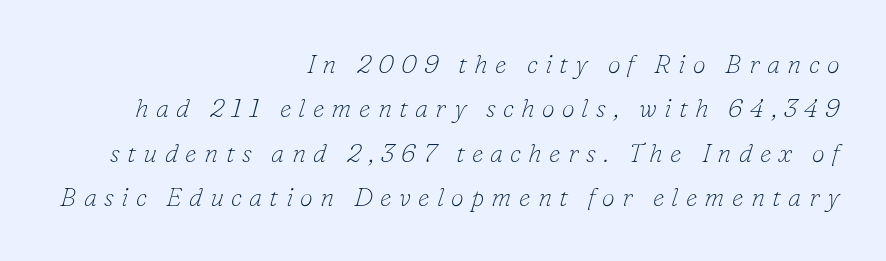
{"italic": "yes", "lean": "right", "slant_degrees": 16, "bold": "no", "underline": "no", "align": "right", "line_spacing_ratio": 1.71, "letter_spacing": "wide", "letter_spacing_em": 0.28, "glyph_px": 26}
